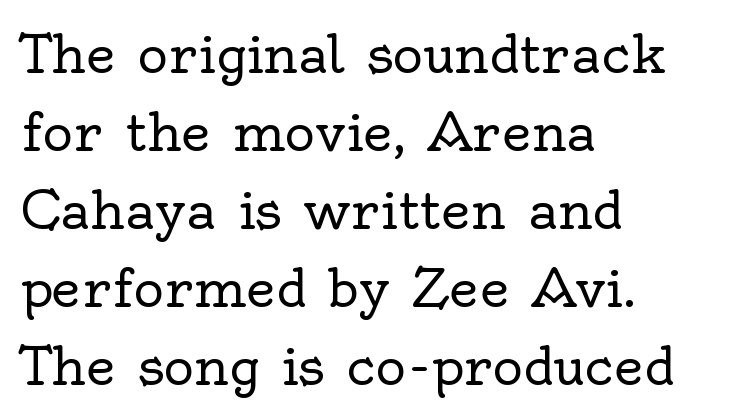
{"serif": "yes", "italic": "no", "bold": "no", "weight": "regular", "width": "normal", "x_height": "small", "monospaced": "no", "underline": "no", "align": "left", "line_spacing": "normal", "line_spacing_ratio": 1.5, "letter_spacing": "normal", "letter_spacing_em": 0.0, "glyph_px": 52}
